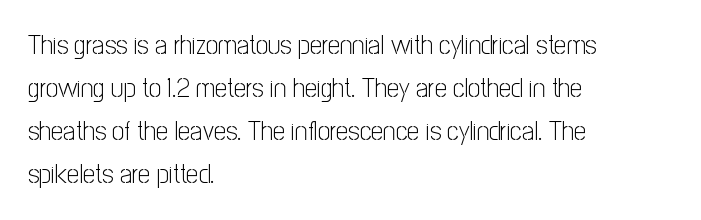
Q: Is the text bold? A: No.
Q: Is the text italic (slanted)? A: No, it is upright.
Q: Is the text underlined? A: No.
Q: How is the paragraph aligned? A: Left-aligned.
Q: Is the spacing between letters normal or unusually wide? A: Normal.
Q: Is the spacing between lines tight, normal or loose? A: Normal.
